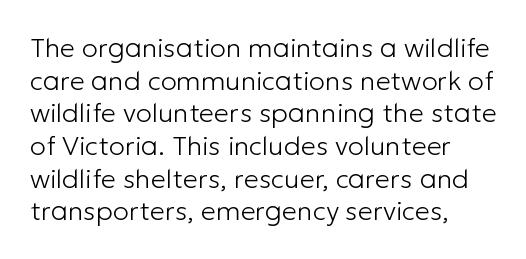
{"italic": "no", "bold": "no", "underline": "no", "align": "left", "line_spacing_ratio": 1.21, "letter_spacing": "normal", "letter_spacing_em": 0.0, "glyph_px": 27}
